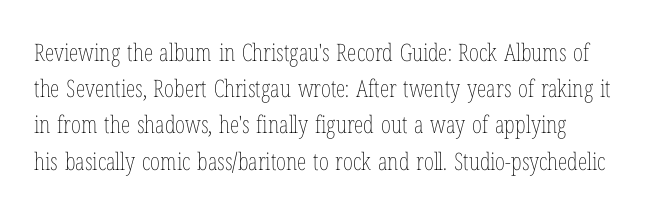
Q: Is the text bold? A: No.
Q: Is the text italic (slanted)? A: No, it is upright.
Q: Is the text underlined? A: No.
Q: Is the spacing between letters normal or unusually wide? A: Normal.
Q: Is the spacing between lines tight, normal or loose? A: Normal.
